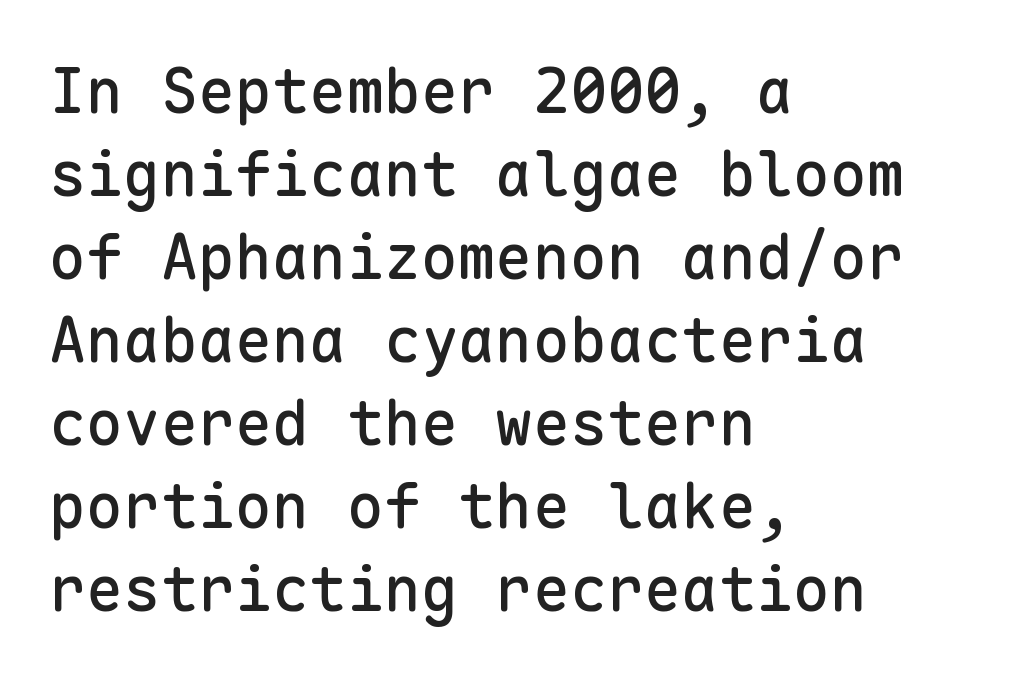
{"serif": "no", "italic": "no", "width": "normal", "stroke_contrast": "low", "x_height": "medium", "monospaced": "yes", "underline": "no", "align": "left", "line_spacing": "normal", "line_spacing_ratio": 1.34, "letter_spacing": "normal", "letter_spacing_em": 0.0, "glyph_px": 62}
